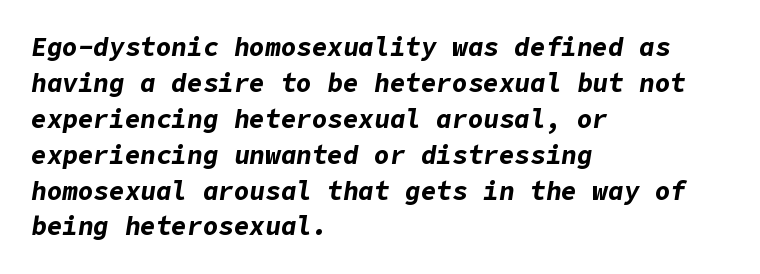
The image shows 26 px bold type, italic (leaning right); set left-aligned, normal line spacing (1.38x), normal letter spacing, not underlined.
